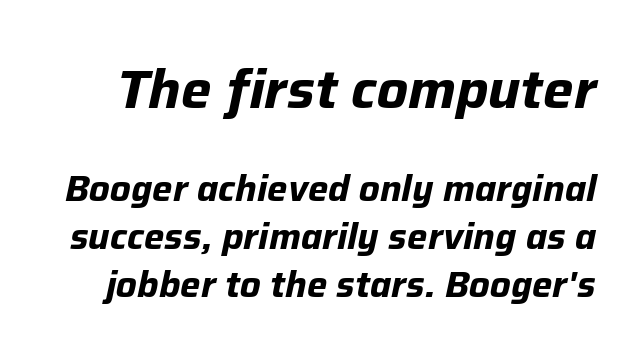
The image shows 54 px bold type, italic (leaning right); set normal line spacing (1.32x), normal letter spacing, not underlined; the first (top) block is 1.5x larger; low stroke contrast and a medium x-height.
